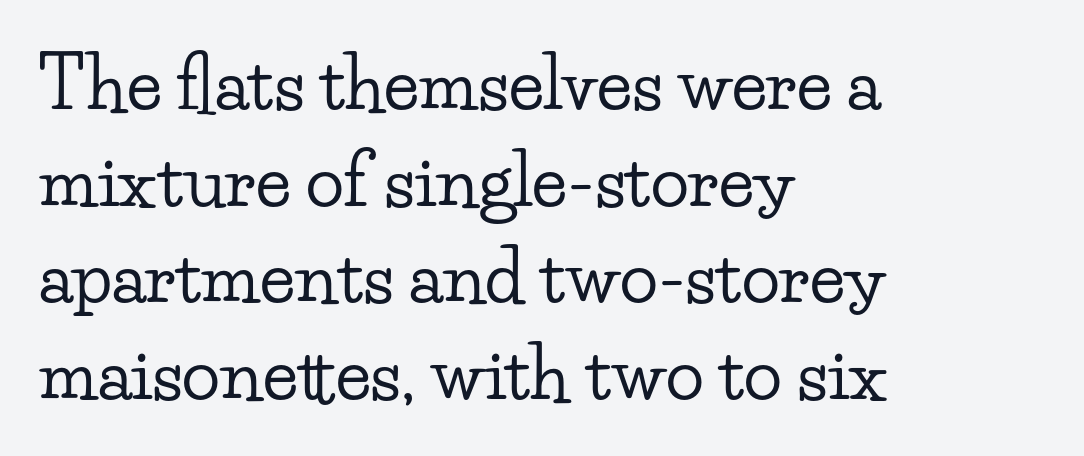
Q: Is the text italic (slanted)? A: No, it is upright.
Q: Is the typeface a serif or a sans-serif typeface? A: Serif.
Q: Is the text underlined? A: No.
Q: How is the paragraph aligned? A: Left-aligned.
Q: Is the spacing between letters normal or unusually wide? A: Normal.
Q: Is the spacing between lines tight, normal or loose? A: Normal.
Q: Width (condensed, normal, or wide)? A: Wide.
Q: Stroke contrast? A: Low.
Q: x-height? A: Small.
Q: Monospaced? A: No.
